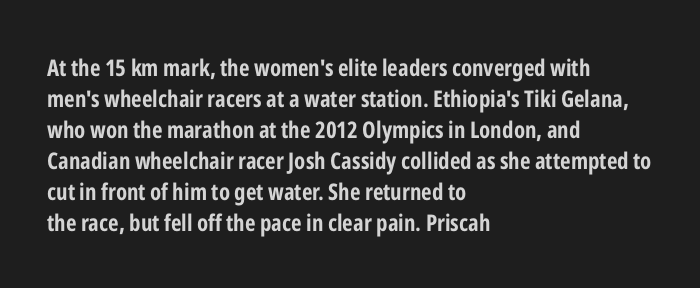
{"italic": "no", "bold": "yes", "underline": "no", "align": "left", "line_spacing": "normal", "line_spacing_ratio": 1.35, "letter_spacing": "normal", "letter_spacing_em": 0.0, "glyph_px": 23}
